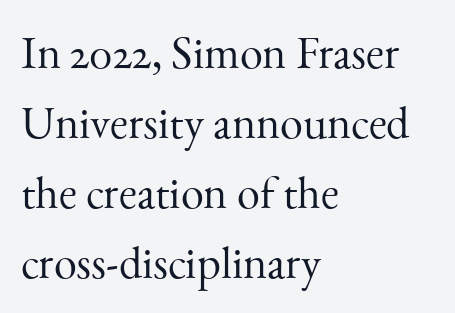
Q: Is the text bold? A: No.
Q: Is the text italic (slanted)? A: No, it is upright.
Q: Is the typeface a serif or a sans-serif typeface? A: Serif.
Q: Is the text underlined? A: No.
Q: How is the paragraph aligned? A: Left-aligned.
Q: Is the spacing between letters normal or unusually wide? A: Normal.
Q: Is the spacing between lines tight, normal or loose? A: Normal.
Q: Width (condensed, normal, or wide)? A: Normal.
Q: Stroke contrast? A: Medium.
Q: x-height? A: Small.
Q: Monospaced? A: No.
